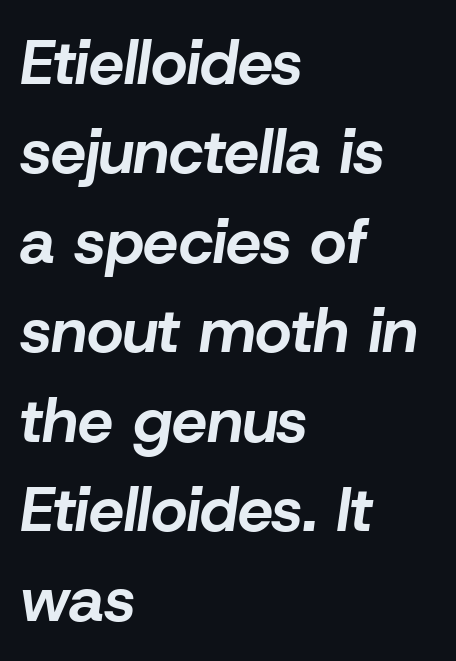
{"italic": "yes", "lean": "right", "slant_degrees": 8, "bold": "yes", "weight": "bold", "width": "normal", "stroke_contrast": "low", "x_height": "medium", "monospaced": "no", "underline": "no", "align": "left", "line_spacing": "normal", "line_spacing_ratio": 1.42, "letter_spacing": "normal", "letter_spacing_em": 0.0, "glyph_px": 63}
